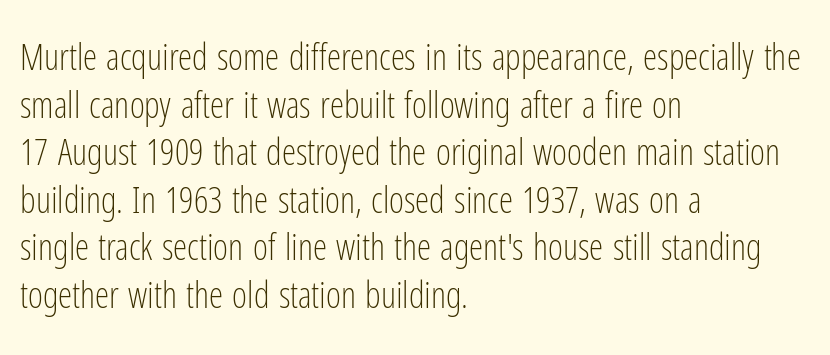
{"serif": "no", "italic": "no", "bold": "no", "weight": "light", "width": "condensed", "stroke_contrast": "low", "x_height": "medium", "monospaced": "no", "underline": "no", "align": "left", "line_spacing": "normal", "line_spacing_ratio": 1.32, "letter_spacing": "normal", "letter_spacing_em": 0.0, "glyph_px": 36}
